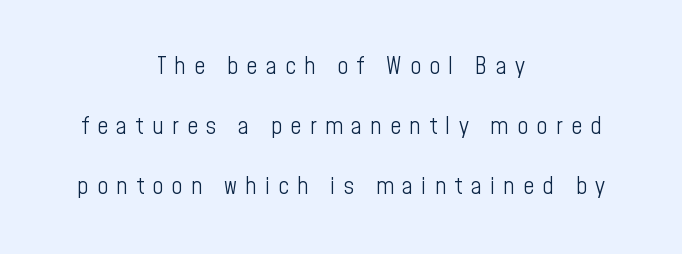
{"italic": "no", "bold": "no", "underline": "no", "align": "center", "line_spacing": "loose", "line_spacing_ratio": 2.5, "letter_spacing": "wide", "letter_spacing_em": 0.35, "glyph_px": 24}
